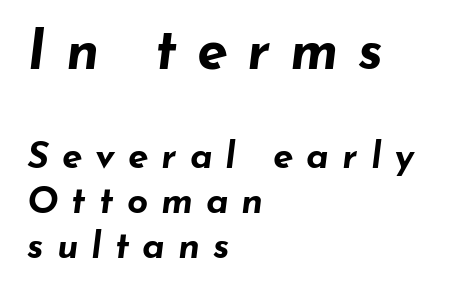
Q: Is the text bold? A: Yes.
Q: Is the text italic (slanted)? A: Yes, it leans right by about 7 degrees.
Q: Is the text underlined? A: No.
Q: How is the paragraph aligned? A: Left-aligned.
Q: Is the spacing between letters normal or unusually wide? A: Unusually wide.
Q: Which block of text is set in a larger size, the first (top) or the second (bottom)? A: The first (top) one.
Q: Width (condensed, normal, or wide)? A: Wide.
Q: Stroke contrast? A: Low.
Q: x-height? A: Small.
Q: Monospaced? A: No.
